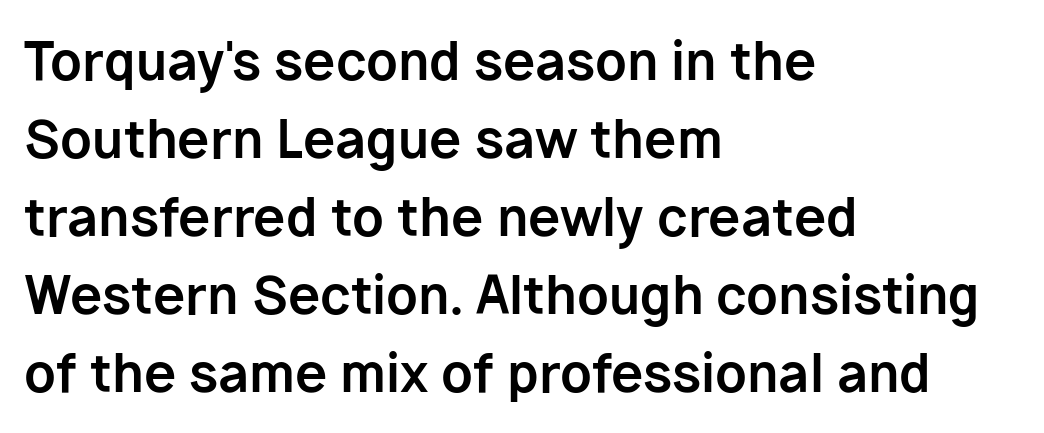
Q: Is the text bold? A: Yes.
Q: Is the text italic (slanted)? A: No, it is upright.
Q: Is the typeface a serif or a sans-serif typeface? A: Sans-serif.
Q: Is the text underlined? A: No.
Q: How is the paragraph aligned? A: Left-aligned.
Q: Is the spacing between letters normal or unusually wide? A: Normal.
Q: Is the spacing between lines tight, normal or loose? A: Normal.
Q: Width (condensed, normal, or wide)? A: Normal.
Q: Stroke contrast? A: Low.
Q: x-height? A: Medium.
Q: Monospaced? A: No.
